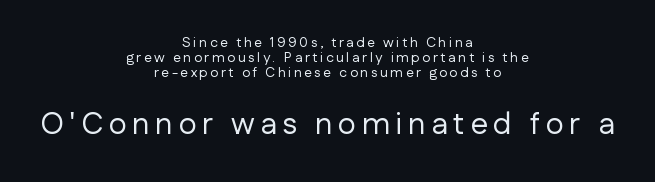
Q: Is the text bold? A: No.
Q: Is the text italic (slanted)? A: No, it is upright.
Q: Is the typeface a serif or a sans-serif typeface? A: Sans-serif.
Q: Is the text underlined? A: No.
Q: How is the paragraph aligned? A: Centered.
Q: Is the spacing between lines tight, normal or loose? A: Tight.
Q: Which block of text is set in a larger size, the first (top) or the second (bottom)? A: The second (bottom) one.
Q: Width (condensed, normal, or wide)? A: Normal.
Q: Stroke contrast? A: Low.
Q: x-height? A: Medium.
Q: Monospaced? A: No.
